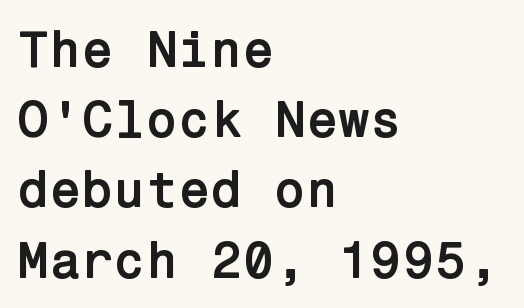
Posture: vertical. The horizontal fit of the characters is conventional and even. Compared with an ordinary text face, these strokes are far heavier — a full bold. Which margin do the lines hug? The left one — the right edge is uneven. Unmarked baselines from the first word to the last.
